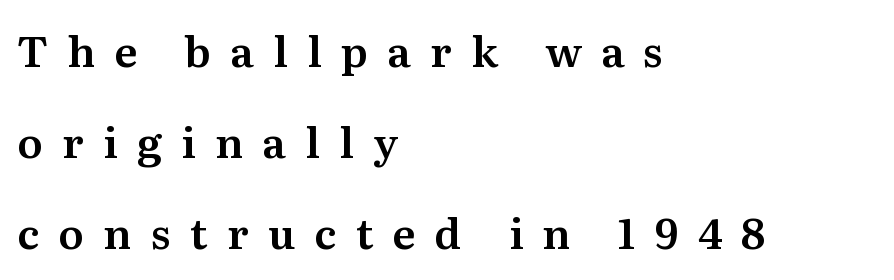
{"serif": "yes", "italic": "no", "width": "normal", "stroke_contrast": "medium", "x_height": "medium", "monospaced": "no", "underline": "no", "align": "left", "line_spacing": "loose", "line_spacing_ratio": 2.17, "letter_spacing": "wide", "letter_spacing_em": 0.46, "glyph_px": 42}
